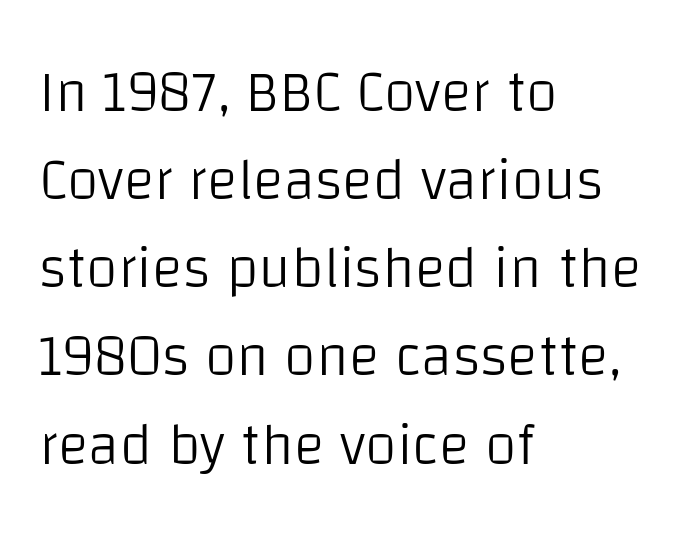
The image shows 58 px light sans-serif type, upright; set left-aligned, normal line spacing (1.52x), normal letter spacing, not underlined; low stroke contrast and a large x-height.
